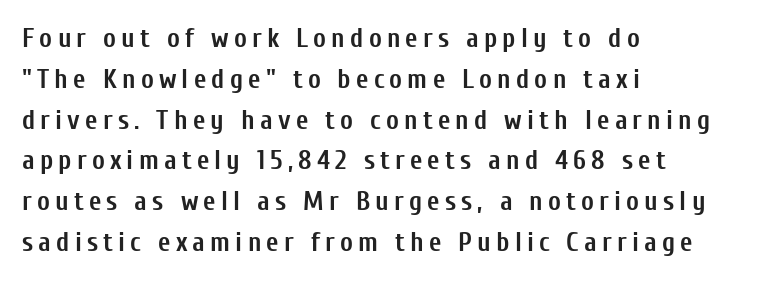
The image shows 27 px bold type, upright; set left-aligned, normal line spacing (1.51x), not underlined.
